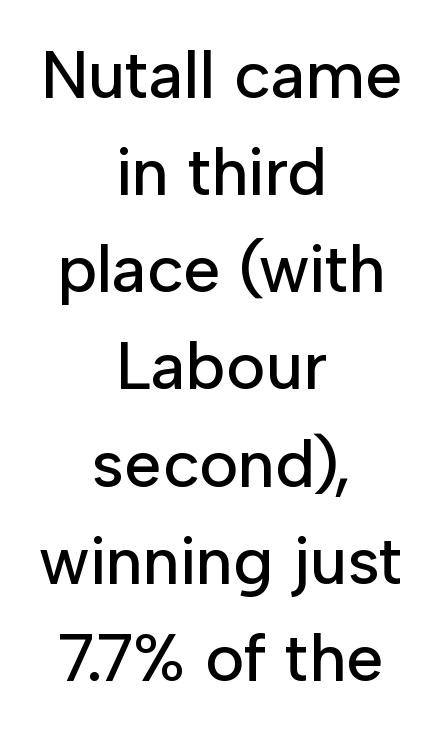
Rule under the text: the space is simply empty. Is the letter spacing exaggerated? No — it looks like the ordinary default. Notice how descenders clear the ascenders below comfortably — that's standard leading. The passage is arranged like a title page — every line centered.
